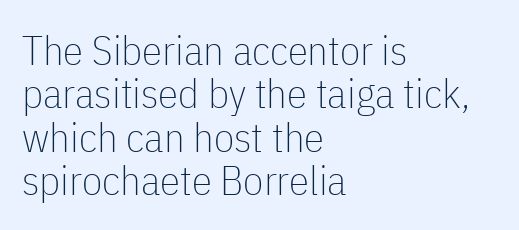
This is sans-serif lettering, the kind often seen on screens and signage. Tracking value appears to be zero — textbook default spacing. Does the lettering tilt? It doesn't — this is upright. The paragraph has a hard left edge and a soft right edge. The strokes carry an ordinary text weight at most. The space between consecutive lines is stingy.
